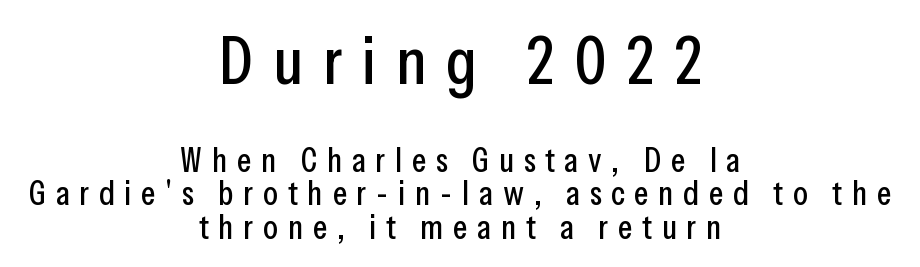
Unmarked baselines from the first word to the last. Looks like regular typesetting: each glyph gets only the width it needs. The leading is snug, giving the passage a crowded texture. The designer gave the opening block more size than the closing block.
